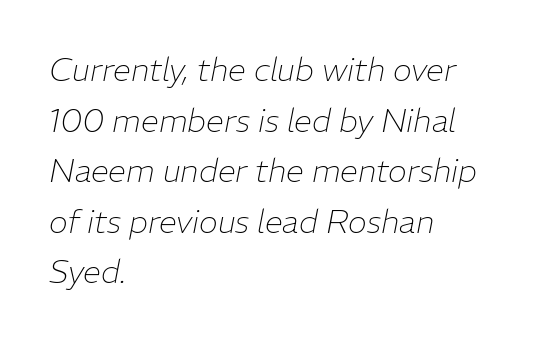
The image shows 32 px thin type, italic (leaning right); set left-aligned, normal line spacing (1.58x), normal letter spacing, not underlined; low stroke contrast and a medium x-height.
